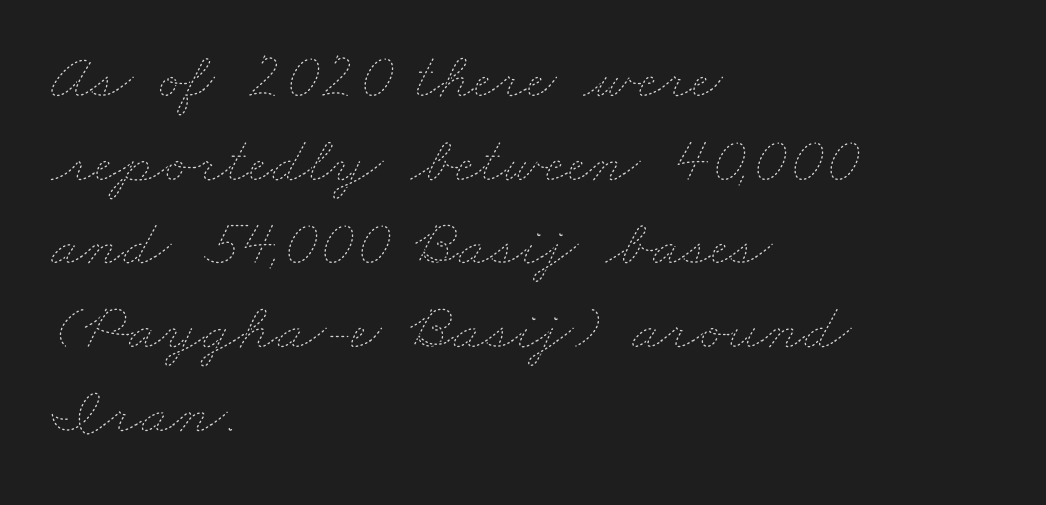
Q: Is the text bold? A: No.
Q: Is the text underlined? A: No.
Q: How is the paragraph aligned? A: Left-aligned.
Q: Is the spacing between letters normal or unusually wide? A: Normal.
Q: Is the spacing between lines tight, normal or loose? A: Normal.
Q: Width (condensed, normal, or wide)? A: Wide.
Q: Stroke contrast? A: Low.
Q: x-height? A: Small.
Q: Monospaced? A: No.
